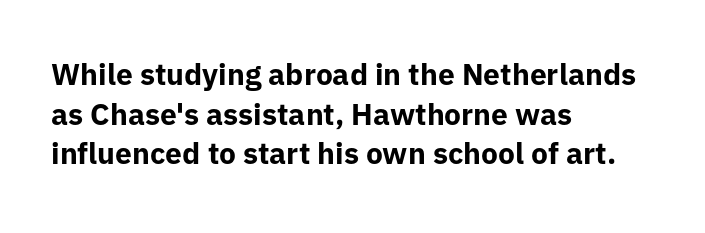
The image shows 30 px bold sans-serif type, upright; set left-aligned, normal line spacing (1.32x), normal letter spacing, not underlined; low stroke contrast and a medium x-height.
